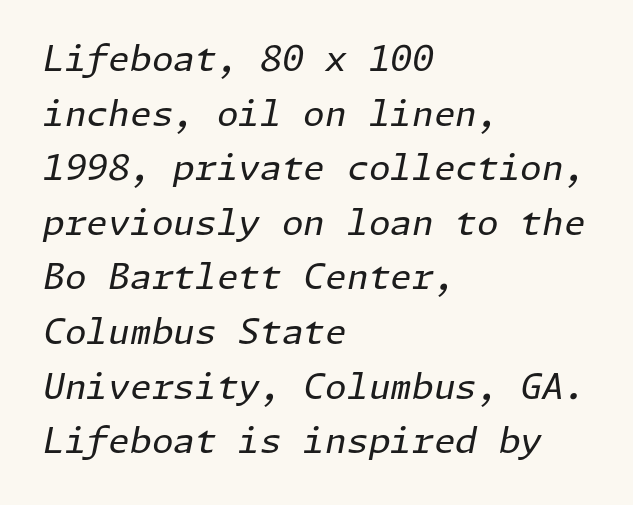
Q: Is the text bold? A: No.
Q: Is the text italic (slanted)? A: Yes, it leans right by about 11 degrees.
Q: Is the text underlined? A: No.
Q: How is the paragraph aligned? A: Left-aligned.
Q: Is the spacing between letters normal or unusually wide? A: Normal.
Q: Is the spacing between lines tight, normal or loose? A: Normal.
Q: Width (condensed, normal, or wide)? A: Normal.
Q: Stroke contrast? A: Low.
Q: x-height? A: Medium.
